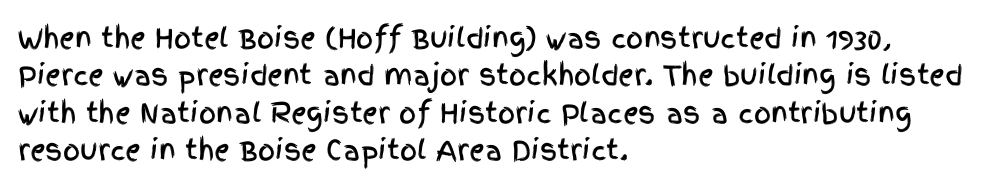
{"italic": "no", "underline": "no", "align": "left", "line_spacing": "normal", "line_spacing_ratio": 1.38, "letter_spacing": "normal", "letter_spacing_em": 0.0, "glyph_px": 27}
